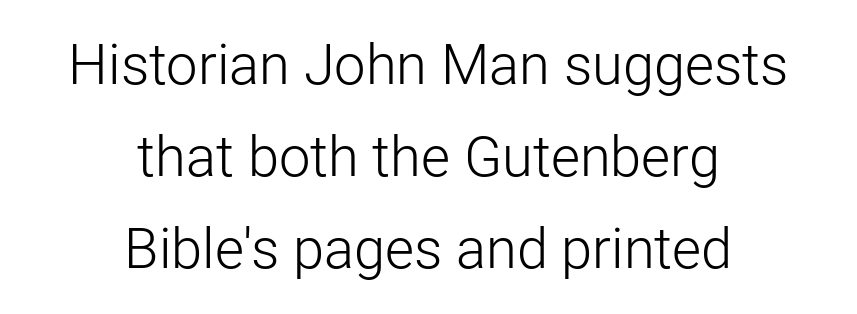
Q: Is the text bold? A: No.
Q: Is the text italic (slanted)? A: No, it is upright.
Q: Is the typeface a serif or a sans-serif typeface? A: Sans-serif.
Q: Is the text underlined? A: No.
Q: How is the paragraph aligned? A: Centered.
Q: Is the spacing between letters normal or unusually wide? A: Normal.
Q: Is the spacing between lines tight, normal or loose? A: Normal.
Q: Width (condensed, normal, or wide)? A: Normal.
Q: Stroke contrast? A: Low.
Q: x-height? A: Medium.
Q: Monospaced? A: No.
